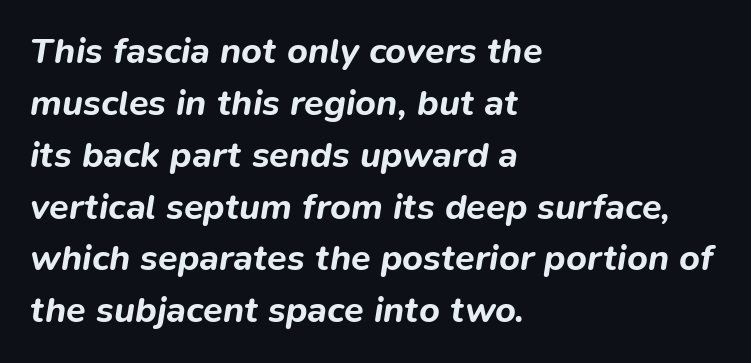
Clear beneath every line of the passage. Each letter keeps its own natural width here, so spacing adapts to shape. Compared with an ordinary text face, these strokes are far heavier — a full bold. Each new line begins a customary step beneath the previous one. The ragged edge is on the right, which tells us the setting is flush left.
